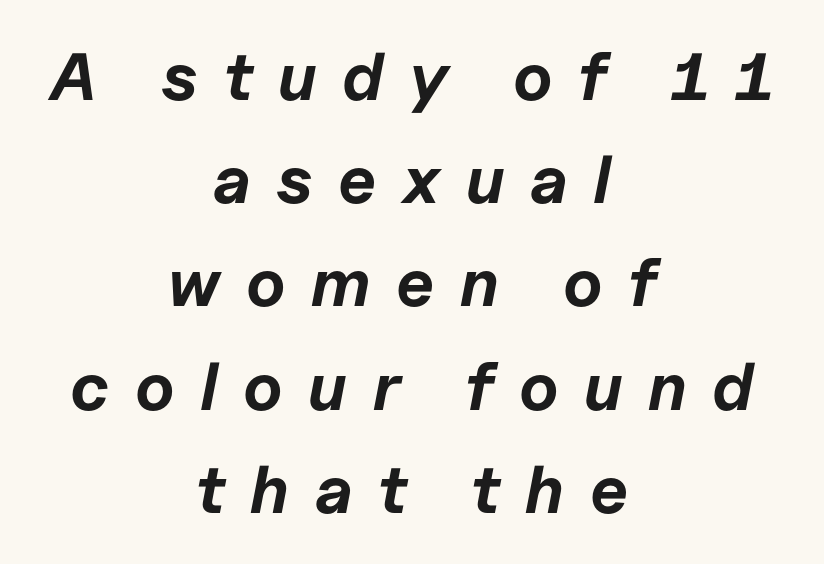
The leading is moderate, giving the passage an even texture. Yep, that's italic — everything's leaning. The rag falls on both sides of this text block equally. The passage shown is typed in a proportional face where columns would drift.
